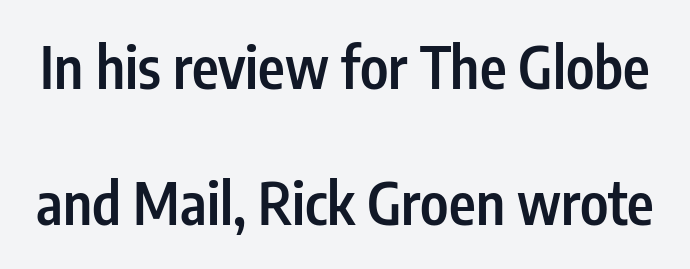
The rendering uses a semibold face; strokes are thickened but not to full bold. The zone under the glyphs is completely vacant. Inter-character spacing is left at the font's built-in metrics. Looks like regular typesetting: each glyph gets only the width it needs.
